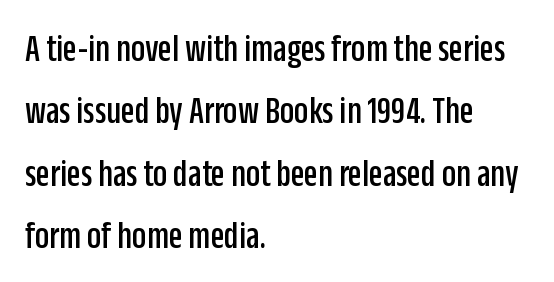
{"serif": "no", "italic": "no", "width": "condensed", "stroke_contrast": "low", "x_height": "large", "monospaced": "no", "underline": "no", "align": "left", "line_spacing": "normal", "line_spacing_ratio": 1.56, "letter_spacing": "normal", "letter_spacing_em": 0.0, "glyph_px": 40}
